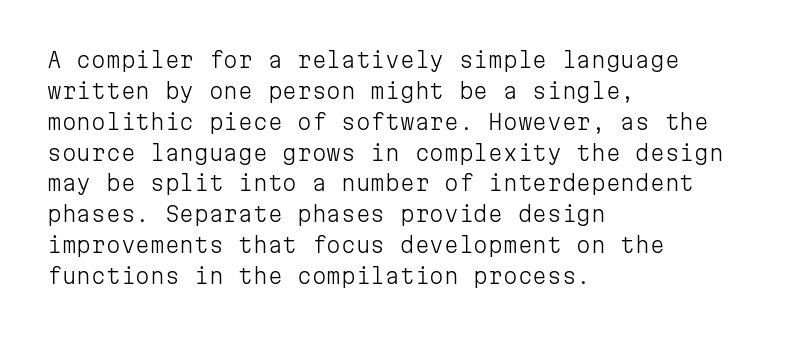
{"italic": "no", "bold": "no", "underline": "no", "align": "left", "line_spacing": "normal", "line_spacing_ratio": 1.47, "letter_spacing": "normal", "letter_spacing_em": 0.0, "glyph_px": 21}
